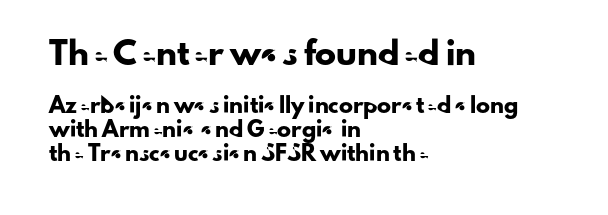
Posture: vertical. Look at the glyph heights: the upper group is clearly the bigger setting. Letters rest on an invisible, unmarked baseline. No extra tracking has been applied to these lines. Teacher's note: observe the even left margin — that is flush-left alignment.
